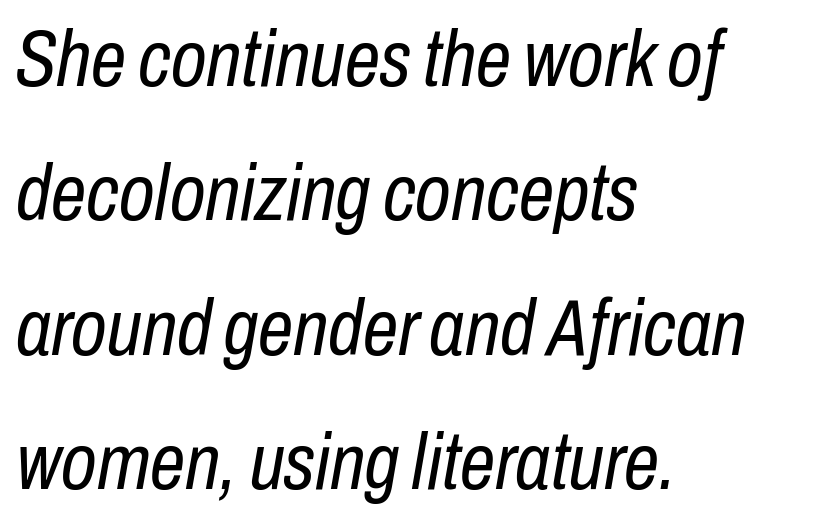
The passage shown leans; its letterforms are oblique. Vertically, the passage feels balanced, rows spaced as you'd expect. No chunkiness to these letters — they're not bold. Type without underlining. Short note: letters normally spaced.
